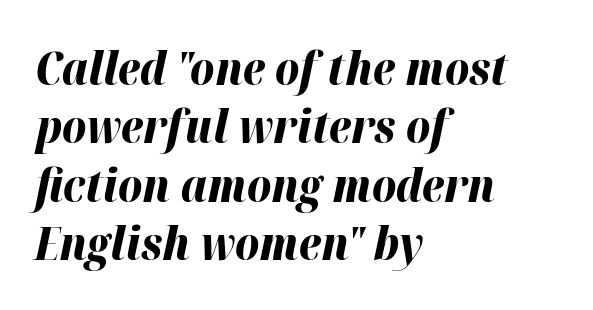
{"italic": "yes", "lean": "right", "slant_degrees": 12, "bold": "yes", "weight": "bold", "width": "normal", "stroke_contrast": "high", "x_height": "medium", "monospaced": "no", "underline": "no", "align": "left", "line_spacing": "normal", "line_spacing_ratio": 1.27, "letter_spacing": "normal", "letter_spacing_em": 0.0, "glyph_px": 46}
